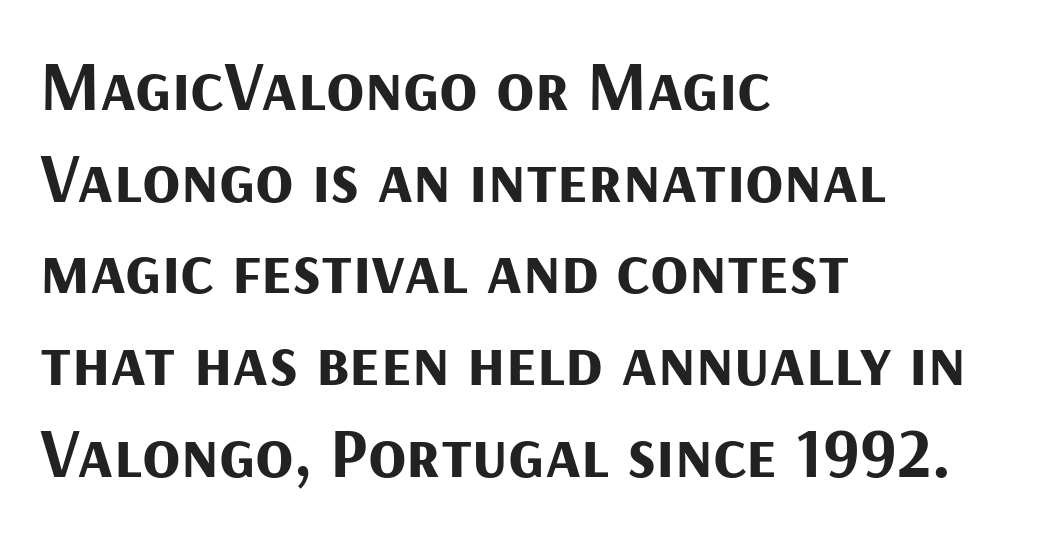
Q: Is the text bold? A: Yes.
Q: Is the text italic (slanted)? A: No, it is upright.
Q: Is the typeface a serif or a sans-serif typeface? A: Sans-serif.
Q: Is the text underlined? A: No.
Q: How is the paragraph aligned? A: Left-aligned.
Q: Is the spacing between letters normal or unusually wide? A: Normal.
Q: Is the spacing between lines tight, normal or loose? A: Normal.
Q: Width (condensed, normal, or wide)? A: Normal.
Q: Stroke contrast? A: Medium.
Q: x-height? A: Medium.
Q: Monospaced? A: No.
